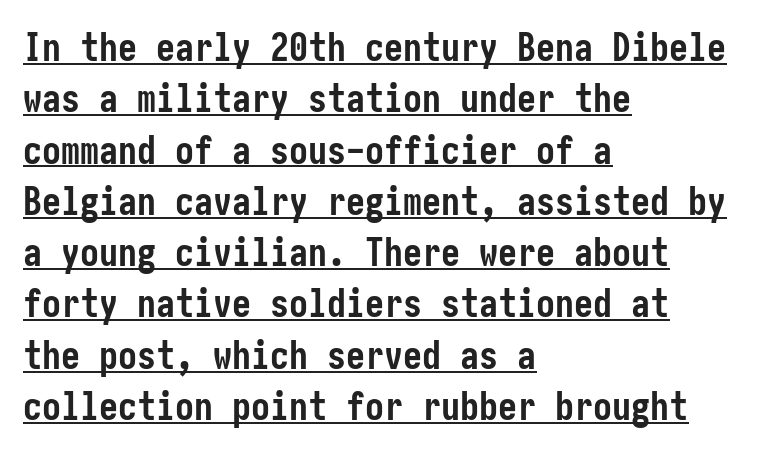
Strong, thick strokes mark this as bold type. Letterform terminals end flat and unadorned throughout the passage. What's the leading like? Ordinary, nothing unusual. The passage shown has conventional tracking throughout. Does a line run under the words? Yes, clearly. The font's upright variant was chosen for this text.
